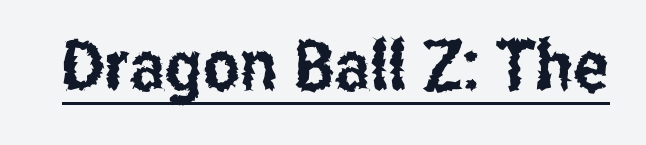
The letters advance in unequal steps, a hallmark of proportional type. Quick note: underline on. Words appear dense and cohesive because spacing is normal. The type family on display is of the sans-serif kind. A typesetter would mark this as roman, not italic.
